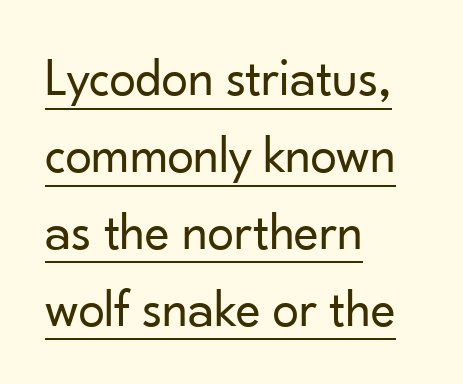
{"serif": "no", "italic": "no", "bold": "no", "weight": "regular", "width": "normal", "stroke_contrast": "low", "x_height": "small", "monospaced": "no", "underline": "yes", "align": "left", "line_spacing": "normal", "line_spacing_ratio": 1.45, "letter_spacing": "normal", "letter_spacing_em": 0.0, "glyph_px": 53}
